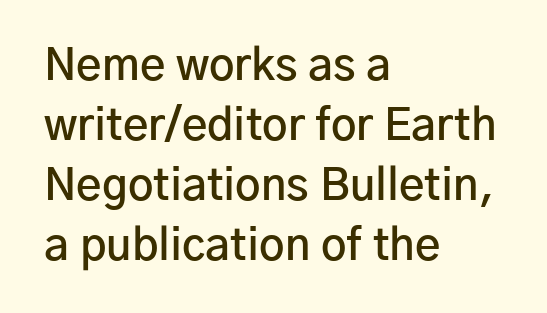
The compositor pushed each line to the left boundary. A clean baseline with only descenders dipping below it. Varying glyph widths throughout — classic text-font behaviour. Slightly chunky letters — semibold, I'd say, not full bold. Tall strokes in this sample are plumb rather than angled. What kind of face is this? One without serifs — a sans.
